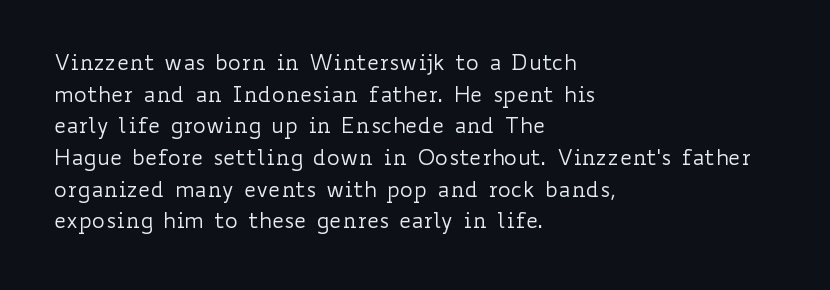
Q: Is the text bold? A: No.
Q: Is the text italic (slanted)? A: No, it is upright.
Q: Is the text underlined? A: No.
Q: How is the paragraph aligned? A: Left-aligned.
Q: Is the spacing between letters normal or unusually wide? A: Normal.
Q: Is the spacing between lines tight, normal or loose? A: Normal.
